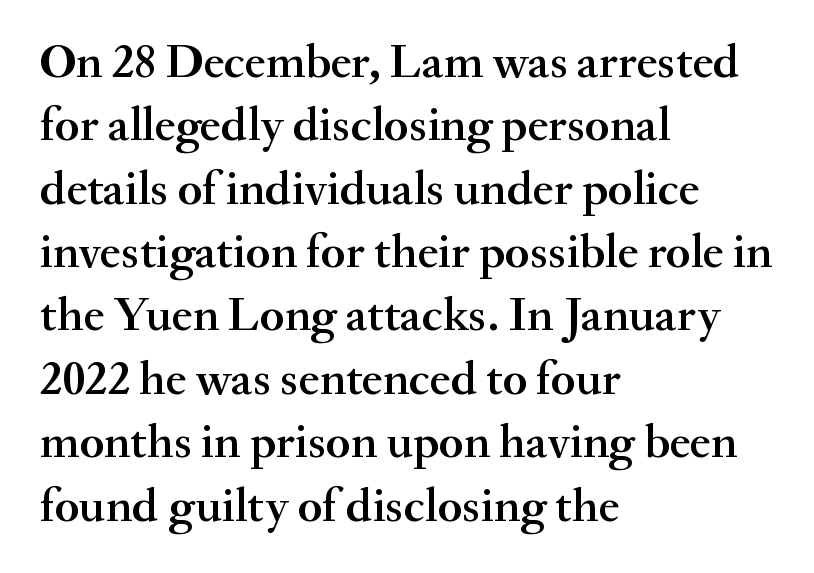
The image shows 48 px semibold serif type, upright; set left-aligned, normal line spacing (1.32x), normal letter spacing, not underlined; medium stroke contrast and a small x-height.
